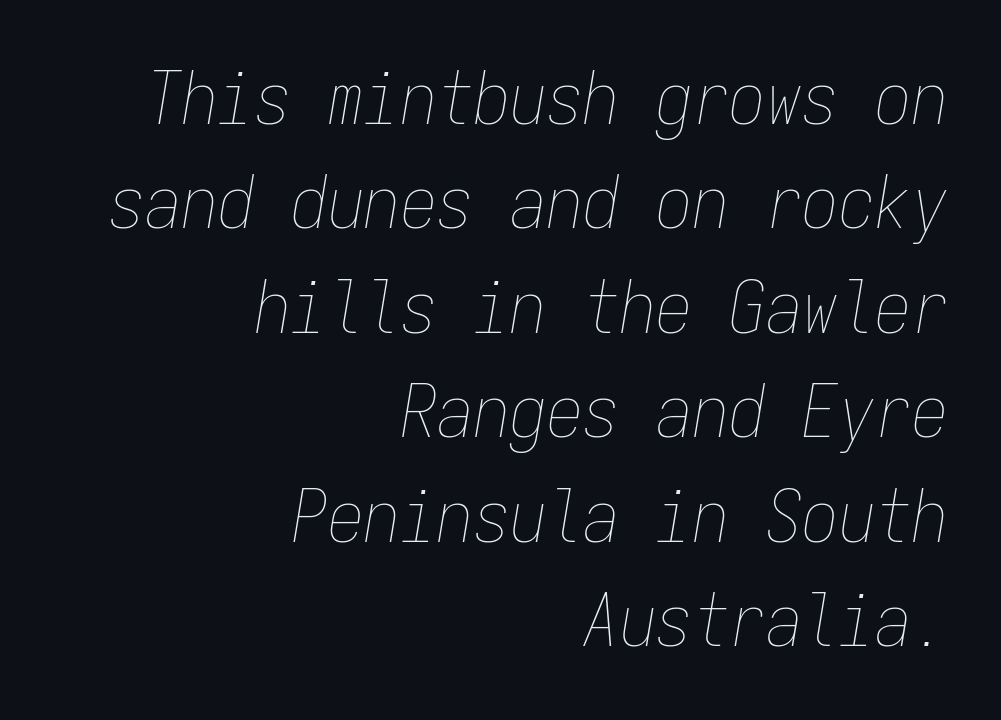
{"italic": "yes", "lean": "right", "slant_degrees": 9, "bold": "no", "weight": "thin", "width": "condensed", "stroke_contrast": "low", "x_height": "medium", "monospaced": "yes", "underline": "no", "align": "right", "line_spacing": "normal", "line_spacing_ratio": 1.43, "letter_spacing": "normal", "letter_spacing_em": 0.0, "glyph_px": 73}
